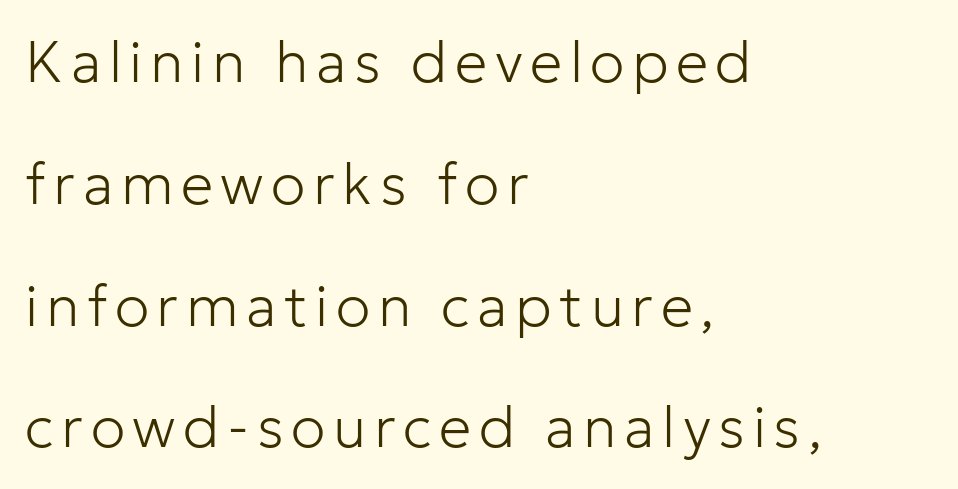
{"serif": "no", "italic": "no", "bold": "no", "weight": "light", "width": "normal", "stroke_contrast": "low", "x_height": "medium", "monospaced": "no", "underline": "no", "align": "left", "line_spacing": "loose", "line_spacing_ratio": 2.1, "glyph_px": 58}
